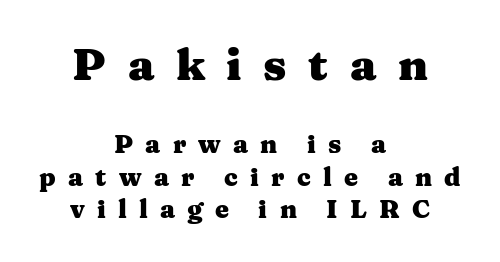
The rendering uses a bold face; every stroke is thick and dark. Look at the glyph heights: the upper group is clearly the bigger setting. The type is letterspaced generously, with wide tracking. Does the leading feel generous? No, just average. Descenders hang freely into open space. These lines are centered, leaving both edges ragged.
